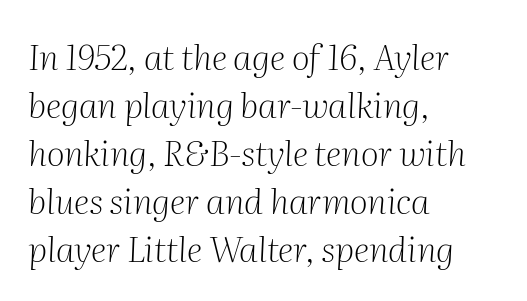
{"serif": "yes", "italic": "yes", "lean": "right", "slant_degrees": 2, "bold": "no", "weight": "light", "width": "normal", "stroke_contrast": "medium", "x_height": "medium", "monospaced": "no", "underline": "no", "align": "left", "line_spacing": "normal", "line_spacing_ratio": 1.37, "letter_spacing": "normal", "letter_spacing_em": 0.0, "glyph_px": 35}
